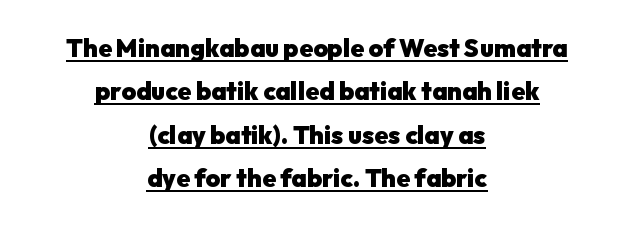
{"italic": "no", "bold": "yes", "underline": "yes", "align": "center", "line_spacing_ratio": 1.74, "letter_spacing": "normal", "letter_spacing_em": 0.0, "glyph_px": 25}
